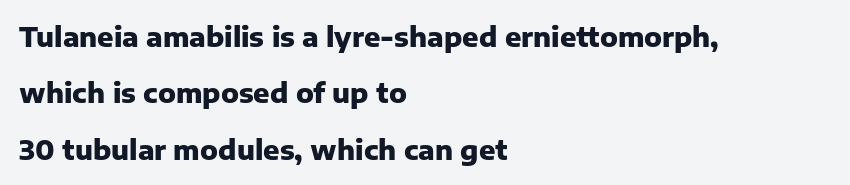
One glance says open: line gaps are wider than usual. A full-strength bold gives these letters their thick strokes. Characters follow at the spacing the type designer built in. The compositor pushed each line to the left boundary. Quick note: underline off.
